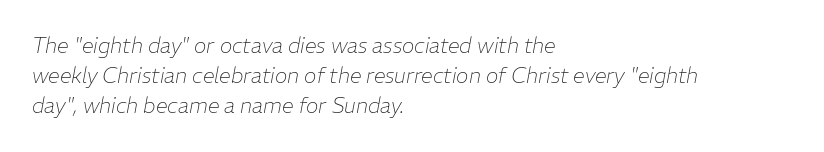
Q: Is the text bold? A: No.
Q: Is the text italic (slanted)? A: Yes, it leans right by about 11 degrees.
Q: Is the text underlined? A: No.
Q: How is the paragraph aligned? A: Left-aligned.
Q: Is the spacing between letters normal or unusually wide? A: Normal.
Q: Is the spacing between lines tight, normal or loose? A: Normal.
